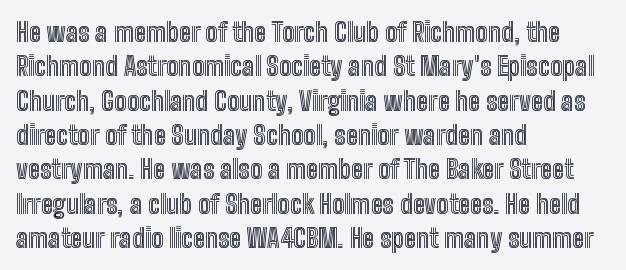
{"italic": "no", "underline": "no", "align": "left", "line_spacing": "normal", "line_spacing_ratio": 1.32, "letter_spacing": "normal", "letter_spacing_em": 0.0, "glyph_px": 26}
